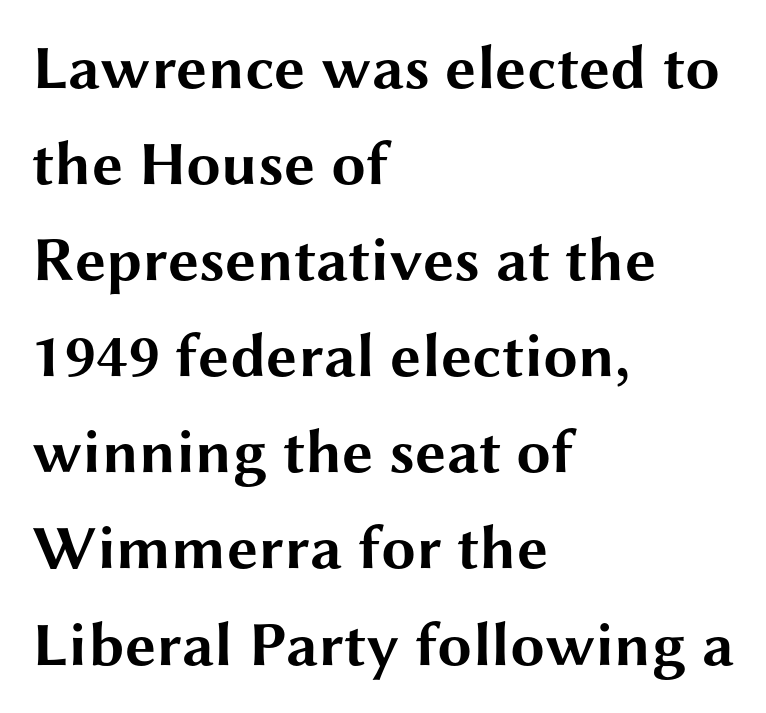
{"serif": "no", "italic": "no", "bold": "yes", "weight": "bold", "width": "wide", "stroke_contrast": "medium", "x_height": "medium", "monospaced": "no", "underline": "no", "align": "left", "line_spacing": "normal", "line_spacing_ratio": 1.55, "letter_spacing": "normal", "letter_spacing_em": 0.0, "glyph_px": 62}
